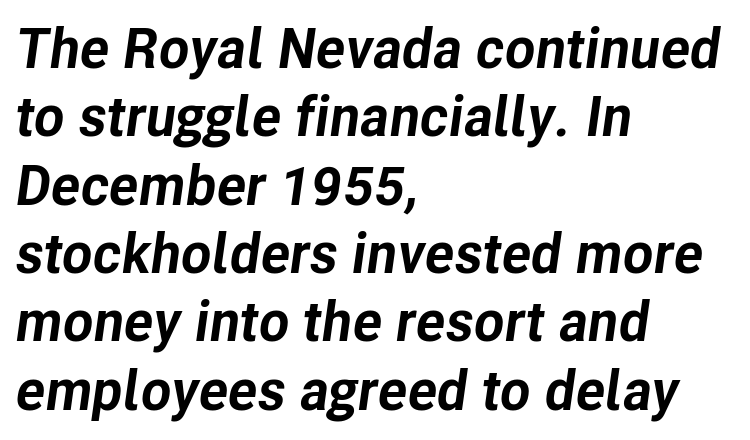
The image shows 56 px bold type, italic (leaning right); set left-aligned, line spacing 1.22x, normal letter spacing, not underlined; low stroke contrast and a medium x-height.
